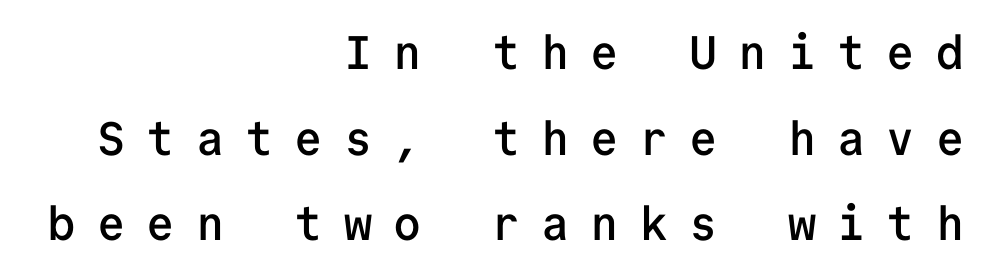
To sum up the face: it is a sans, with no serifs. Letters rest on an invisible, unmarked baseline. As a designer I'd log this as weight 600, semibold. There is plenty of visible air inserted between adjacent glyphs. The lines are quadded right.
